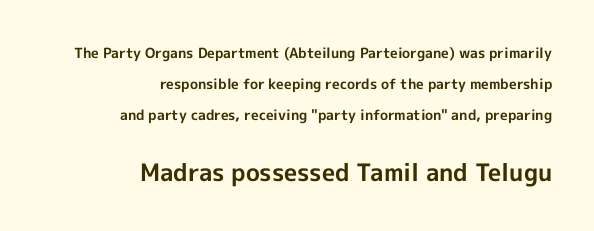
Q: Is the text bold? A: Yes.
Q: Is the text italic (slanted)? A: No, it is upright.
Q: Is the text underlined? A: No.
Q: How is the paragraph aligned? A: Right-aligned.
Q: Is the spacing between letters normal or unusually wide? A: Normal.
Q: Is the spacing between lines tight, normal or loose? A: Loose.
Q: Which block of text is set in a larger size, the first (top) or the second (bottom)? A: The second (bottom) one.
